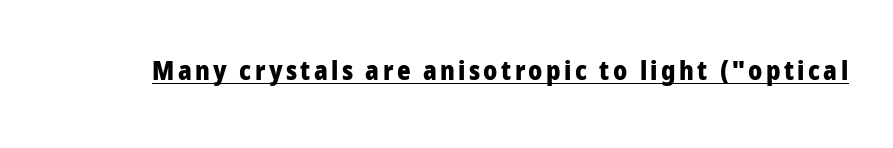
{"italic": "no", "bold": "yes", "underline": "yes", "glyph_px": 26}
